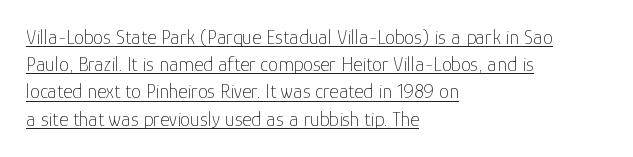
{"italic": "no", "bold": "no", "underline": "yes", "align": "left", "line_spacing": "normal", "line_spacing_ratio": 1.36, "letter_spacing": "normal", "letter_spacing_em": 0.0, "glyph_px": 20}
